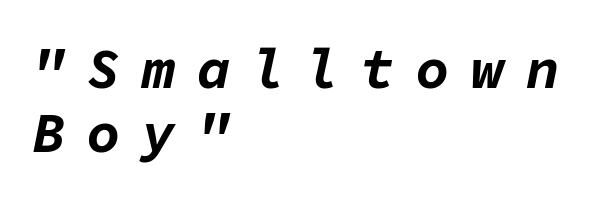
Q: Is the text bold? A: Yes.
Q: Is the text italic (slanted)? A: Yes, it leans right by about 11 degrees.
Q: Is the text underlined? A: No.
Q: How is the paragraph aligned? A: Left-aligned.
Q: Is the spacing between letters normal or unusually wide? A: Unusually wide.
Q: Is the spacing between lines tight, normal or loose? A: Tight.
Q: Width (condensed, normal, or wide)? A: Normal.
Q: Stroke contrast? A: Low.
Q: x-height? A: Medium.
Q: Monospaced? A: Yes.
